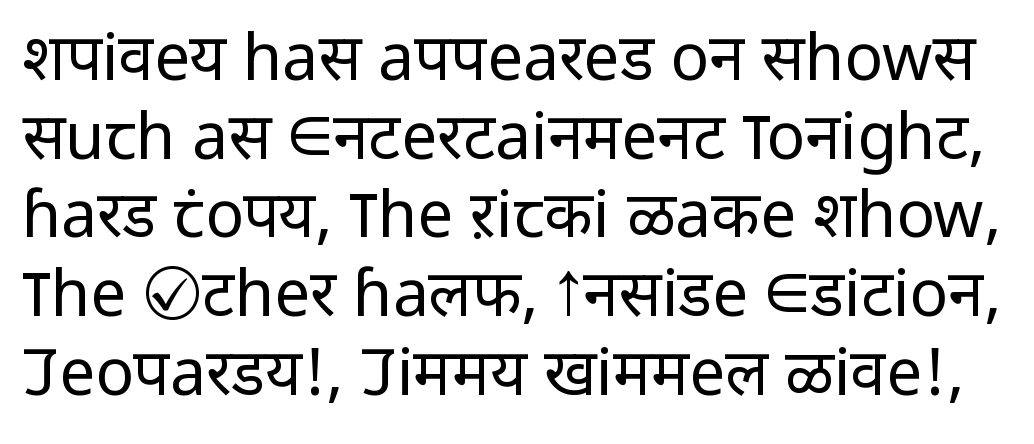
{"serif": "no", "italic": "no", "bold": "no", "weight": "regular", "width": "normal", "stroke_contrast": "low", "x_height": "medium", "monospaced": "no", "underline": "no", "line_spacing_ratio": 1.23, "letter_spacing": "normal", "letter_spacing_em": 0.0, "glyph_px": 64}
